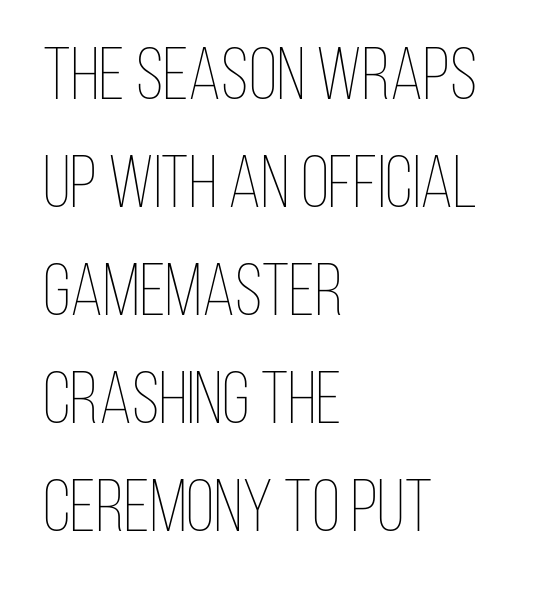
Q: Is the text bold? A: No.
Q: Is the text italic (slanted)? A: No, it is upright.
Q: Is the text underlined? A: No.
Q: How is the paragraph aligned? A: Left-aligned.
Q: Is the spacing between letters normal or unusually wide? A: Normal.
Q: Is the spacing between lines tight, normal or loose? A: Normal.
Q: Width (condensed, normal, or wide)? A: Condensed.
Q: Stroke contrast? A: Low.
Q: x-height? A: Large.
Q: Monospaced? A: No.
